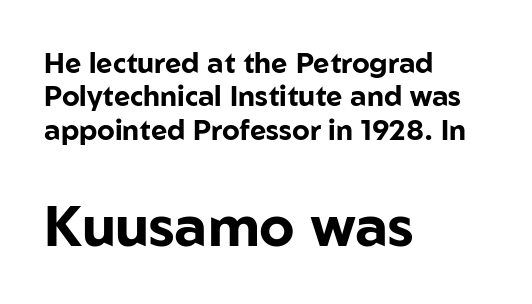
Each glyph is drawn with heavy, bold strokes. Inter-character spacing is left at the font's built-in metrics. Rendered with straight, roman letterforms. Here the designer chose a conventional face with non-uniform glyph widths. Quick note: underline off.
